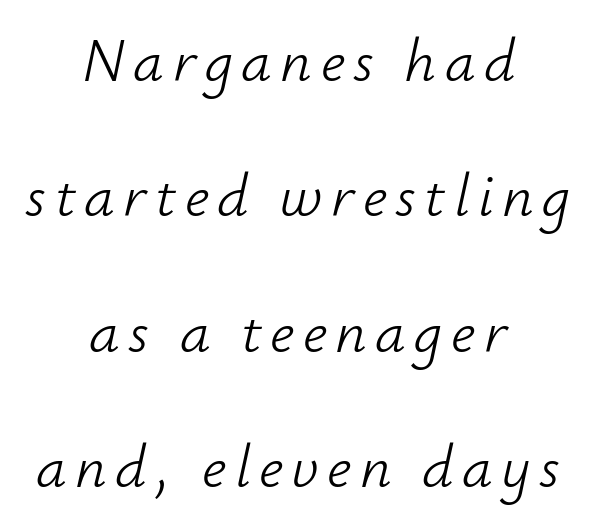
The font's italic variant was chosen for this text. Underlining? Definitely not there. The whitespace from short lines is split evenly between both sides. Weight: not bold — regular or lighter.
